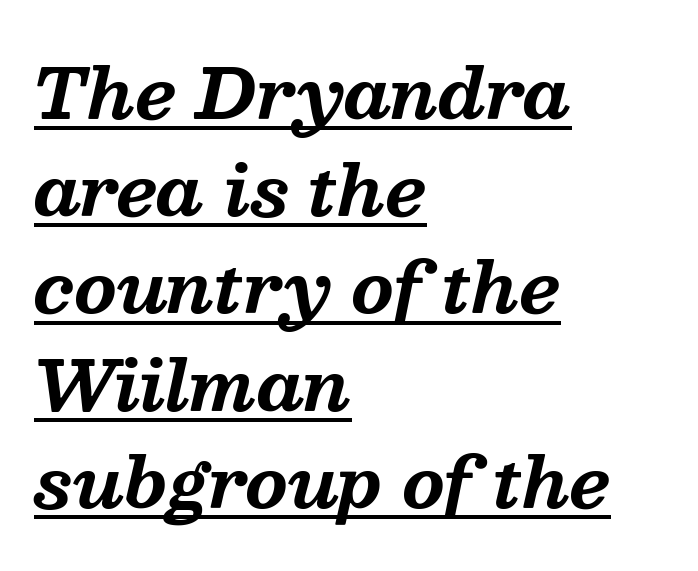
The image shows 68 px bold serif type, italic (leaning right); set left-aligned, normal line spacing (1.43x), normal letter spacing, underlined; medium stroke contrast and a medium x-height.
